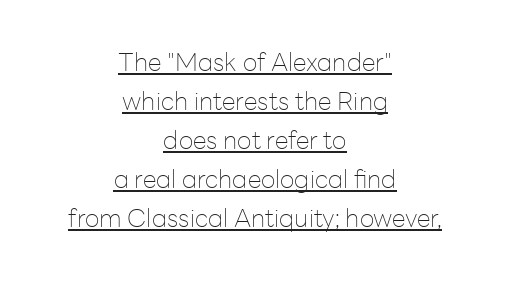
The image shows 25 px text type, upright; set centered, normal line spacing (1.56x), normal letter spacing, underlined.
